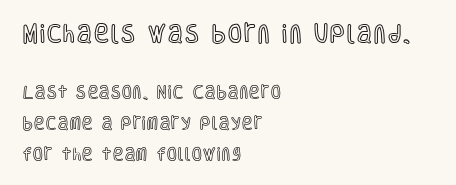
Descender tails drop into unmarked territory. These two chunks differ in scale, with the top chunk taking the larger measure. Italic? Not at all — the glyphs are vertical. Loosely led — the rows are spread out.
